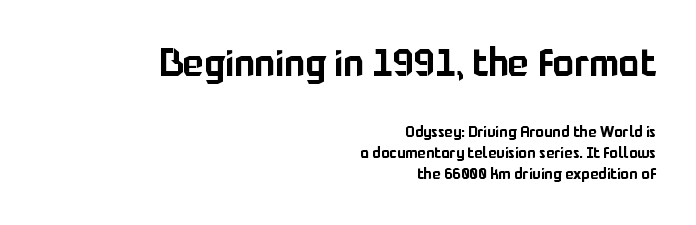
Rendered with straight, roman letterforms. The initial chunk of copy outweighs the following chunk in type size. The leading is moderate, giving the passage an even texture. Glance below the letters and you will spot only blank space. Does extra space separate the letters? No, they use regular spacing. The paragraph has a hard right edge and a soft left edge.
